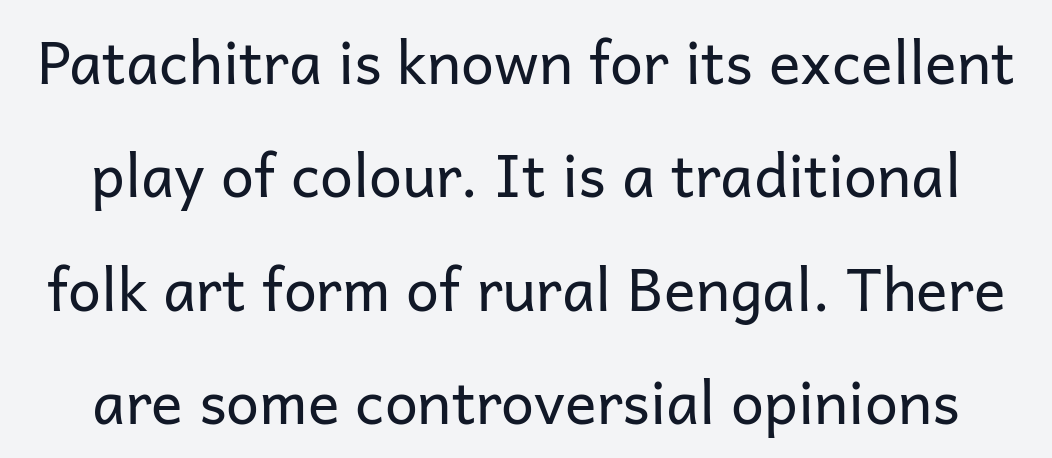
The words here are not underlined. The designer dialed line spacing up above the default. Compared with typical body copy, the letter spacing here is the same. This sample uses a sans-serif face.
